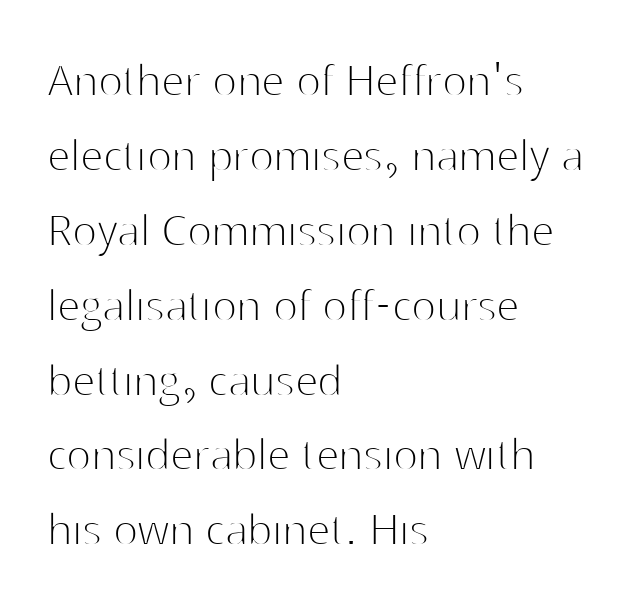
Is there any slant? The stems are plumb. These lines are set flush left with a ragged right edge. Note the varied advance widths — an 'i' is clearly narrower than an 'm'. The tracking reads as untouched default to a designer's eye. The face looks like a standard text weight, possibly lighter. Nothing sits at the stroke ends, so this counts as sans-serif.
